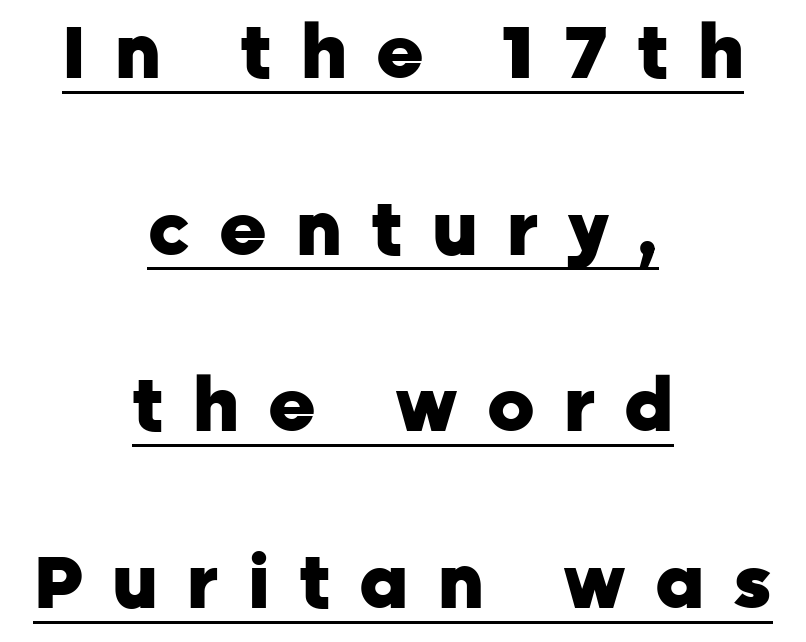
Q: Is the text bold? A: Yes.
Q: Is the text italic (slanted)? A: No, it is upright.
Q: Is the typeface a serif or a sans-serif typeface? A: Sans-serif.
Q: Is the text underlined? A: Yes.
Q: How is the paragraph aligned? A: Centered.
Q: Is the spacing between letters normal or unusually wide? A: Unusually wide.
Q: Is the spacing between lines tight, normal or loose? A: Loose.
Q: Width (condensed, normal, or wide)? A: Normal.
Q: Stroke contrast? A: Low.
Q: x-height? A: Medium.
Q: Monospaced? A: No.
